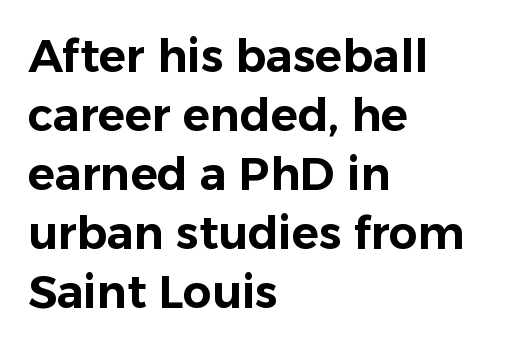
Q: Is the text italic (slanted)? A: No, it is upright.
Q: Is the typeface a serif or a sans-serif typeface? A: Sans-serif.
Q: Is the text underlined? A: No.
Q: How is the paragraph aligned? A: Left-aligned.
Q: Is the spacing between letters normal or unusually wide? A: Normal.
Q: Is the spacing between lines tight, normal or loose? A: Normal.
Q: Width (condensed, normal, or wide)? A: Normal.
Q: Stroke contrast? A: Low.
Q: x-height? A: Medium.
Q: Monospaced? A: No.
